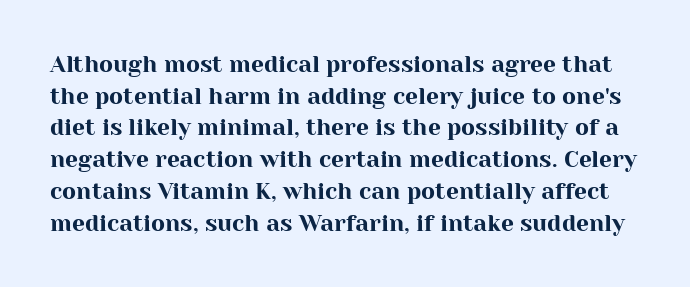
The image shows 23 px text type, upright; set normal line spacing (1.38x), normal letter spacing, not underlined.
